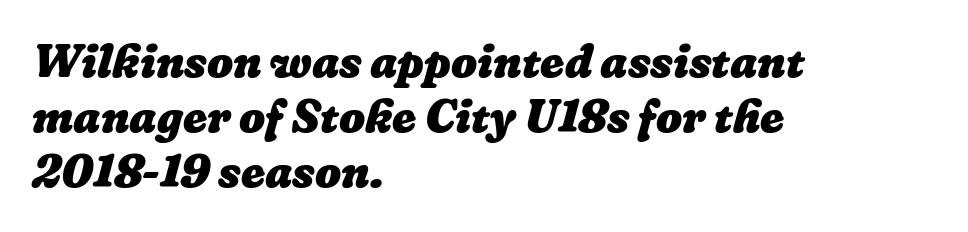
The zone under the glyphs is completely vacant. The passage is arranged the way most books set body copy — flush left. Note the varied advance widths — an 'i' is clearly narrower than an 'm'. Summary of weight: heavy, a full bold. Glyph-to-glyph distance matches everyday printed text.
